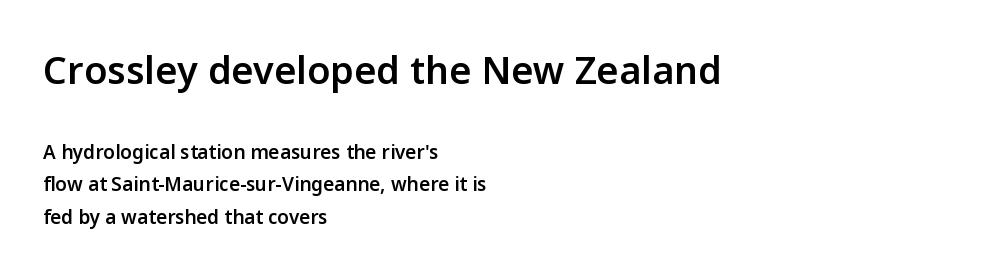
{"serif": "no", "italic": "no", "bold": "semi", "weight": "semibold", "width": "normal", "stroke_contrast": "low", "x_height": "medium", "monospaced": "no", "underline": "no", "align": "left", "line_spacing": "normal", "line_spacing_ratio": 1.7, "letter_spacing": "normal", "letter_spacing_em": 0.0, "larger_block": "first", "size_ratio": 2.0, "glyph_px": 38}
